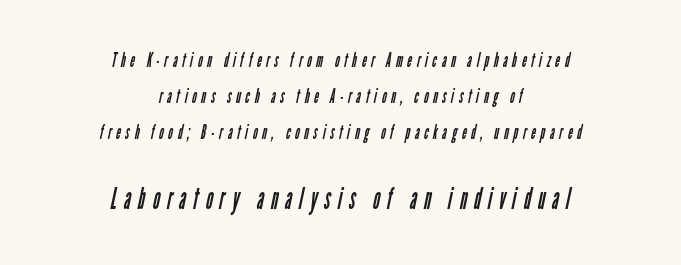
Q: Is the text bold? A: No.
Q: Is the typeface a serif or a sans-serif typeface? A: Sans-serif.
Q: Is the text underlined? A: No.
Q: How is the paragraph aligned? A: Centered.
Q: Is the spacing between letters normal or unusually wide? A: Unusually wide.
Q: Which block of text is set in a larger size, the first (top) or the second (bottom)? A: The second (bottom) one.
Q: Width (condensed, normal, or wide)? A: Condensed.
Q: Stroke contrast? A: Low.
Q: x-height? A: Medium.
Q: Monospaced? A: No.
